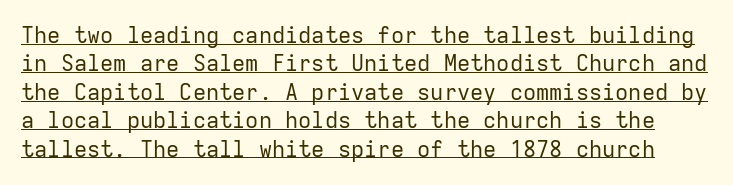
Stroke thickness stays within the range of a standard reading face or lighter. A typesetter would call this leading conventional body-copy spacing. These characters rest on top of a visible drawn line. The font's upright variant was chosen for this text. Default kerning and tracking; the words read as compact shapes.
